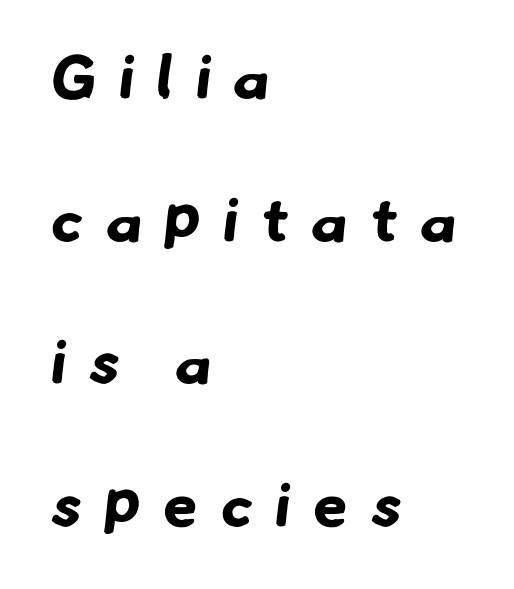
The image shows 62 px bold sans-serif type; set left-aligned, loose line spacing (2.3x), unusually wide letter spacing (+0.37 em), not underlined; low stroke contrast and a small x-height.
